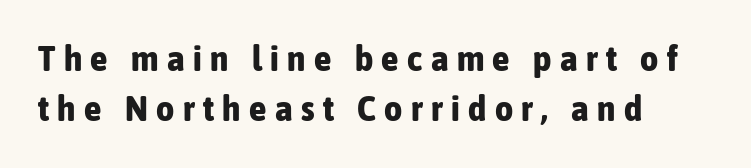
The image shows 35 px bold, condensed sans-serif type, upright; set left-aligned, normal line spacing (1.44x), unusually wide letter spacing (+0.24 em), not underlined; low stroke contrast and a medium x-height.
